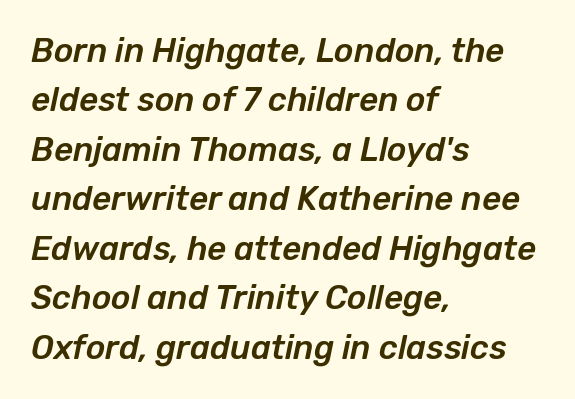
The image shows 33 px text type, italic (leaning right); set left-aligned, normal line spacing (1.5x), normal letter spacing, not underlined; low stroke contrast and a medium x-height.
